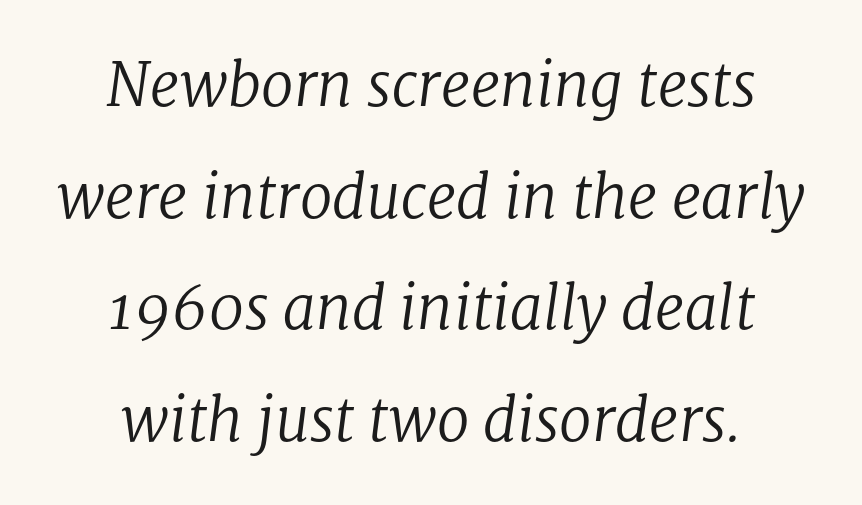
The passage shown is typed in a proportional face where columns would drift. Only glyphs here, with clear space below each row. Students, note that the glyphs here touch the page at normal intervals. If you folded the block vertically in half, each line would mirror itself in length. Are there feet on the stems? There are — it's a serif. This sample uses an oblique cut, with every glyph tilted off the vertical.
